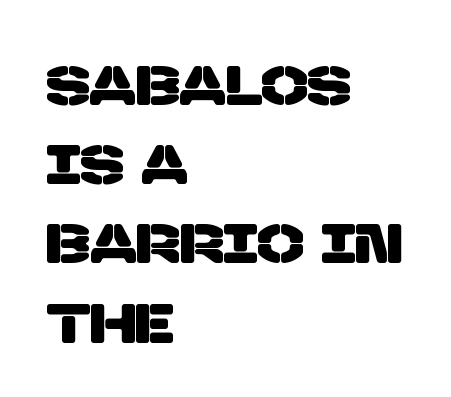
Q: Is the typeface a serif or a sans-serif typeface? A: Sans-serif.
Q: Is the text underlined? A: No.
Q: How is the paragraph aligned? A: Left-aligned.
Q: Is the spacing between letters normal or unusually wide? A: Normal.
Q: Is the spacing between lines tight, normal or loose? A: Normal.
Q: Width (condensed, normal, or wide)? A: Normal.
Q: Stroke contrast? A: Low.
Q: x-height? A: Large.
Q: Monospaced? A: No.
